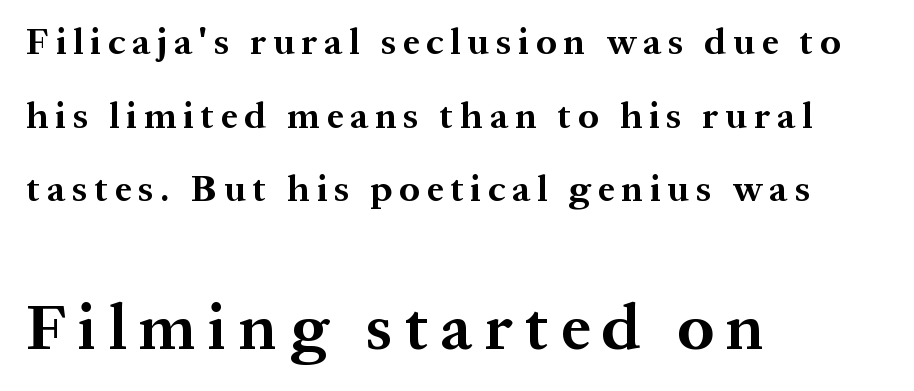
Descenders hang freely into open space. Think of a printed novel: that variable character pitch is what you see here. A roman cut, with each character standing at attention. Whoever set this made the second block the dominant, larger element. Does the type have serifs? Yes, each stem ends in a small foot.
